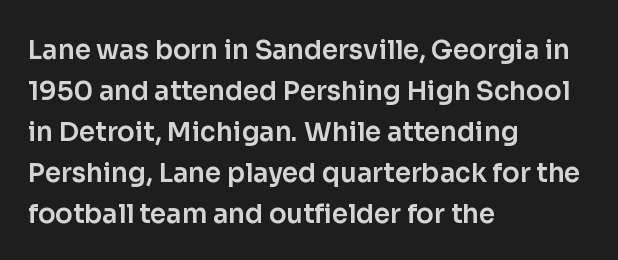
Descenders hang freely into open space. The font's upright variant was chosen for this text. Alignment: flush left. Leading: standard. The letterforms sit shoulder to shoulder at normal distance.
